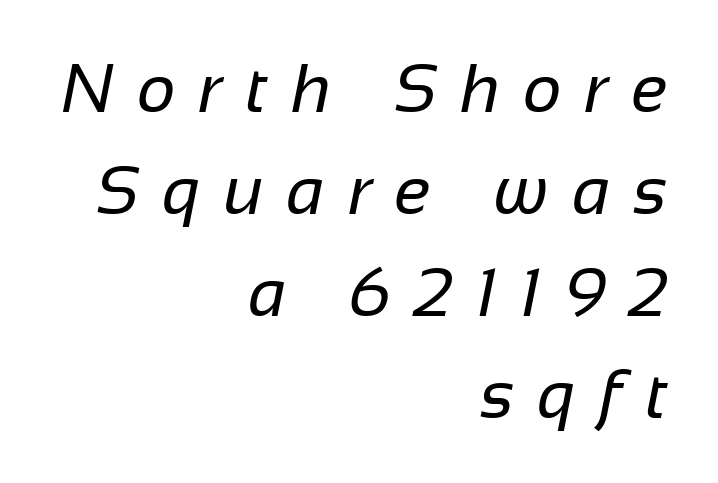
{"serif": "no", "bold": "no", "weight": "regular", "width": "normal", "stroke_contrast": "low", "x_height": "medium", "monospaced": "no", "underline": "no", "align": "right", "line_spacing": "normal", "line_spacing_ratio": 1.5, "letter_spacing": "wide", "letter_spacing_em": 0.34, "glyph_px": 68}
